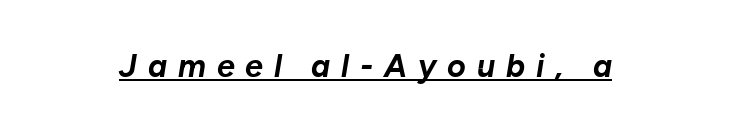
Varying glyph widths throughout — classic text-font behaviour. A full-strength bold gives these letters their thick strokes. The typography opts for an oblique posture over an upright one. Underlining? Definitely there.
